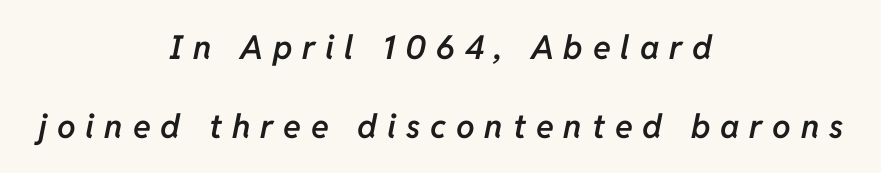
The image shows 33 px semibold type, italic (leaning right); set centered, loose line spacing (2.38x), unusually wide letter spacing (+0.3 em), not underlined; low stroke contrast and a medium x-height.
